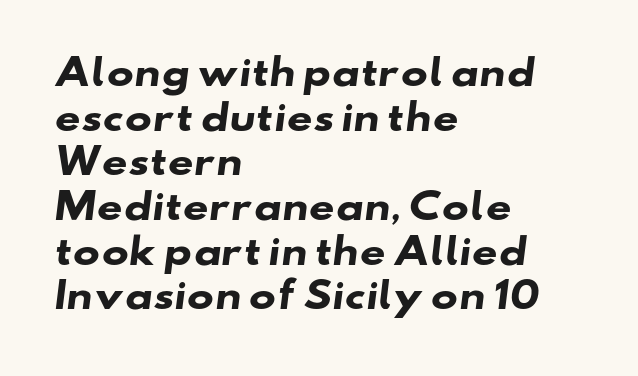
{"serif": "no", "bold": "yes", "weight": "heavy", "width": "wide", "stroke_contrast": "low", "x_height": "small", "monospaced": "no", "underline": "no", "align": "left", "line_spacing_ratio": 1.24, "letter_spacing": "normal", "letter_spacing_em": 0.0, "glyph_px": 36}
